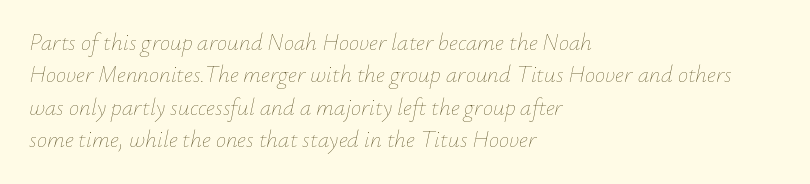
The image shows 23 px text type, italic (leaning right); set left-aligned, normal line spacing (1.41x), normal letter spacing, not underlined.
